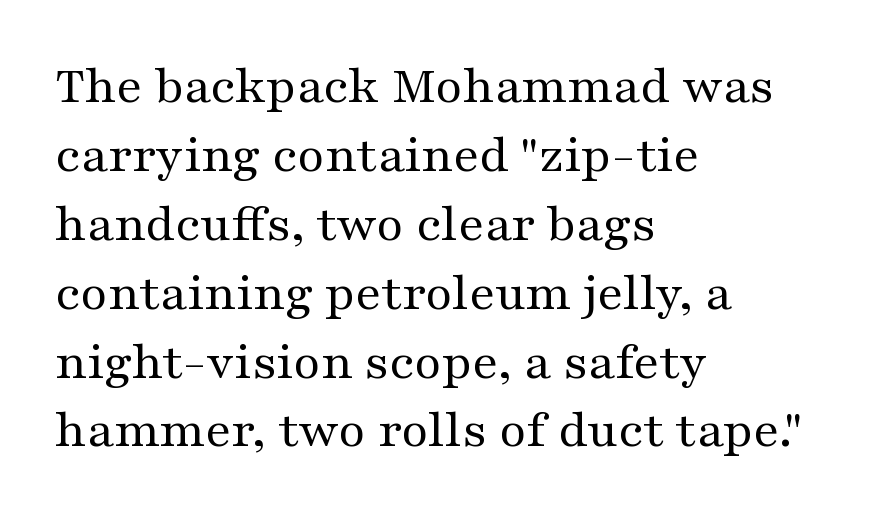
{"serif": "yes", "italic": "no", "bold": "no", "weight": "regular", "width": "wide", "stroke_contrast": "medium", "x_height": "medium", "monospaced": "no", "underline": "no", "align": "left", "line_spacing": "normal", "line_spacing_ratio": 1.3, "letter_spacing": "normal", "letter_spacing_em": 0.0, "glyph_px": 53}
